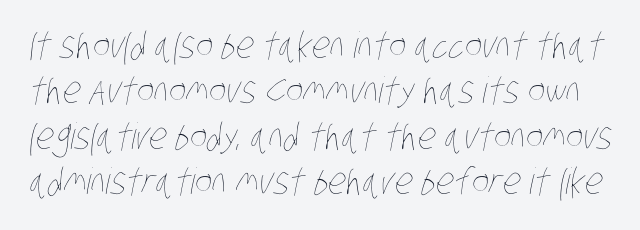
The image shows 36 px thin, condensed type; set normal line spacing (1.26x), normal letter spacing, not underlined; low stroke contrast and a large x-height.
